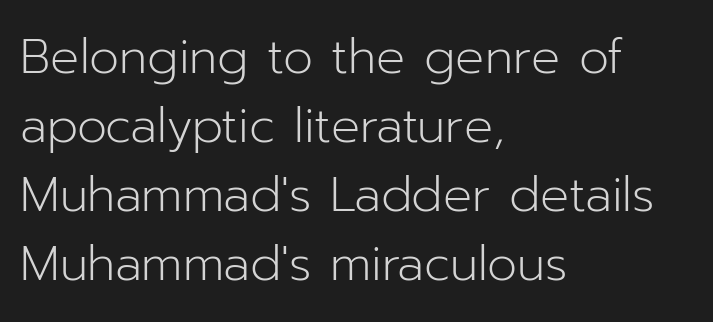
Each line starts at the same left margin while the right side varies. Do the characters align in a grid? No, the font is proportional. Honestly, the row spacing looks completely unremarkable. The letters stand upright; this is a roman face. Bare-footed words on every line. Compared with typical body copy, the letter spacing here is the same.
